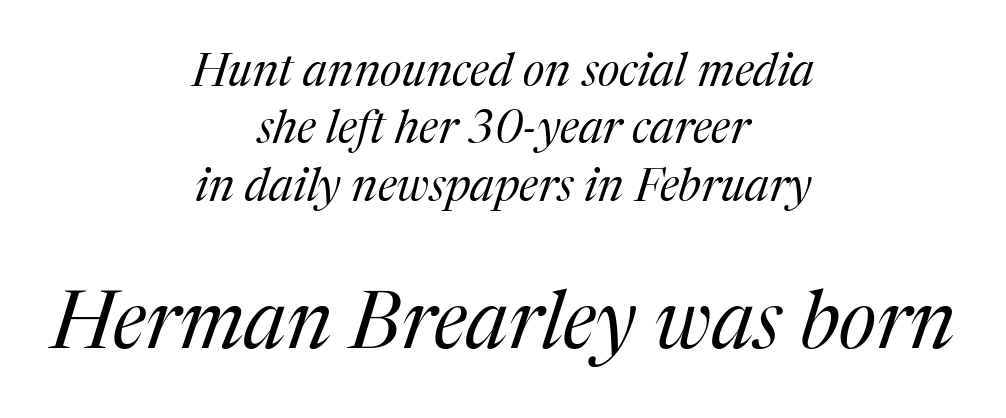
{"serif": "yes", "italic": "yes", "lean": "right", "slant_degrees": 17, "bold": "no", "weight": "regular", "width": "normal", "stroke_contrast": "medium", "x_height": "medium", "monospaced": "no", "underline": "no", "align": "center", "line_spacing": "normal", "line_spacing_ratio": 1.25, "letter_spacing": "normal", "letter_spacing_em": 0.0, "larger_block": "second", "size_ratio": 1.74, "glyph_px": 80}
